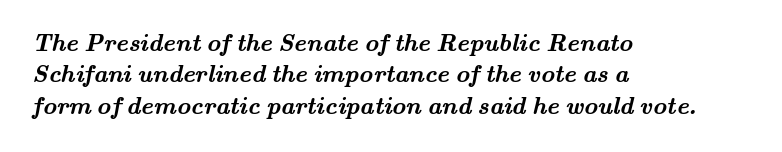
Caption: bold face, heavy strokes. The leading is moderate, giving the passage an even texture. Nobody drew a line under any word here. Visually the block forms a straight wall on the left and a jagged coastline on the right. There is no visible air inserted between adjacent glyphs.
